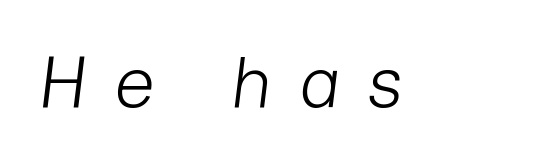
The image shows 72 px light type, italic (leaning right); set unusually wide letter spacing (+0.37 em), not underlined; low stroke contrast and a medium x-height.
